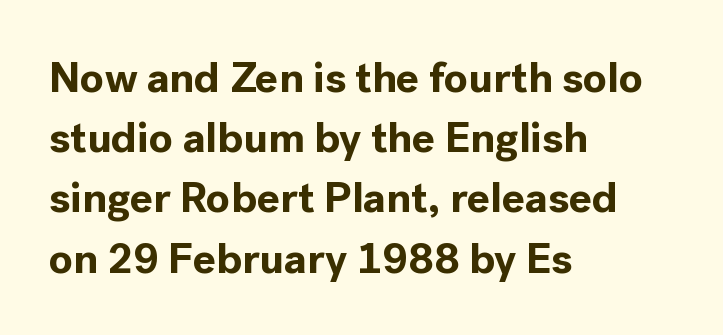
The image shows 43 px bold sans-serif type, upright; set left-aligned, normal line spacing (1.4x), normal letter spacing, not underlined; a medium x-height.
